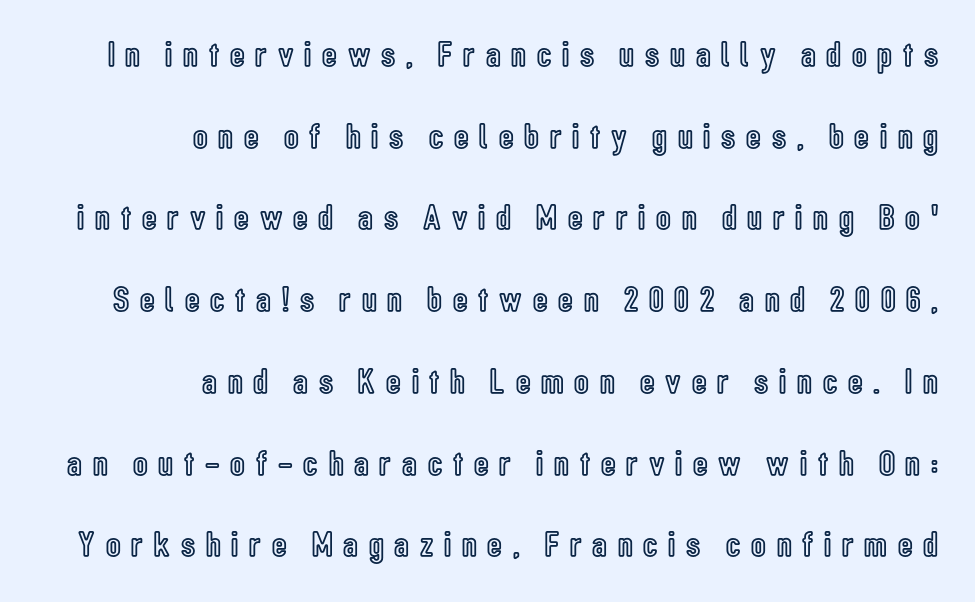
{"italic": "no", "width": "condensed", "x_height": "medium", "monospaced": "no", "underline": "no", "align": "right", "line_spacing": "loose", "line_spacing_ratio": 2.27, "letter_spacing": "wide", "letter_spacing_em": 0.3, "glyph_px": 36}
